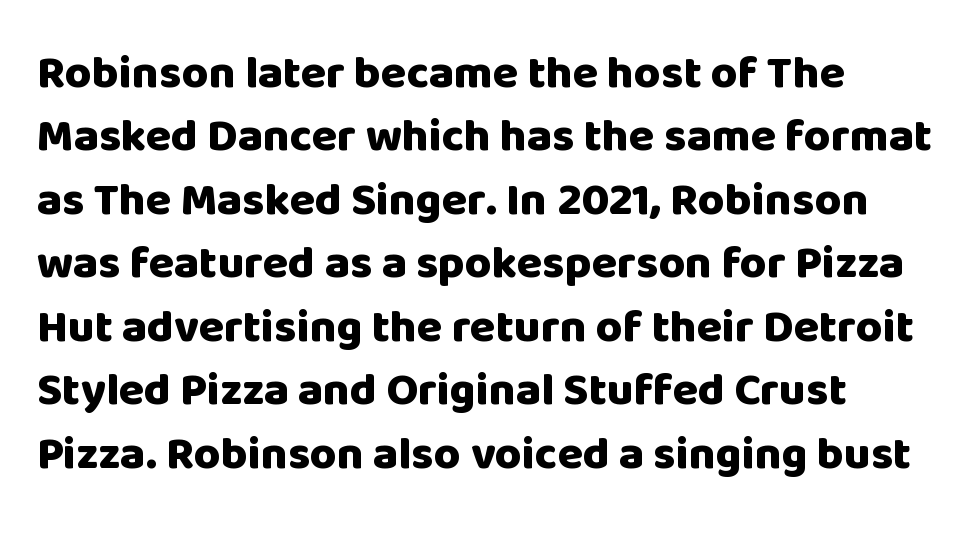
{"serif": "no", "italic": "no", "bold": "yes", "weight": "heavy", "width": "normal", "stroke_contrast": "low", "x_height": "large", "monospaced": "no", "underline": "no", "align": "left", "line_spacing": "normal", "line_spacing_ratio": 1.38, "letter_spacing": "normal", "letter_spacing_em": 0.0, "glyph_px": 46}
